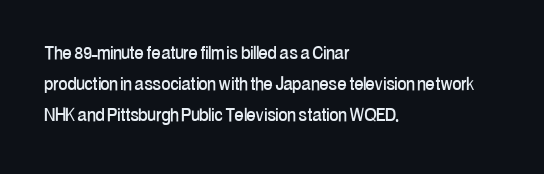
The image shows 22 px text type, upright; set left-aligned, normal line spacing (1.41x), normal letter spacing, not underlined.
